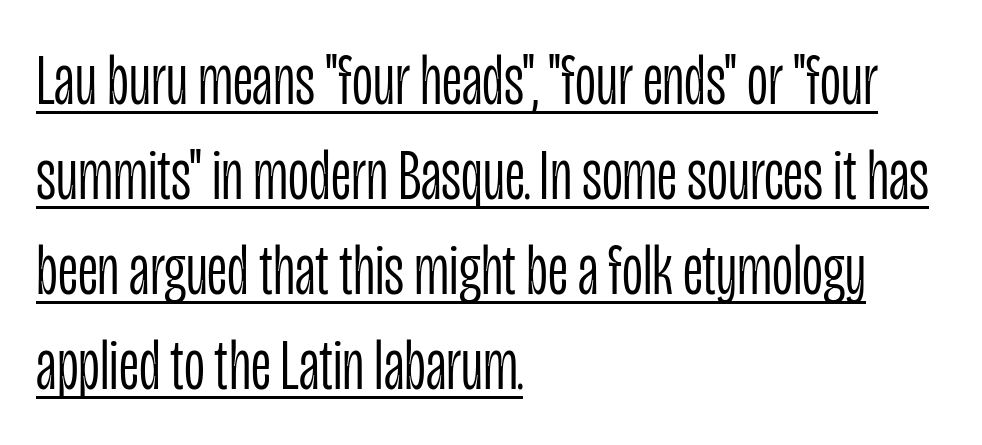
{"serif": "no", "italic": "no", "bold": "no", "weight": "light", "width": "condensed", "stroke_contrast": "low", "x_height": "large", "monospaced": "no", "underline": "yes", "align": "left", "line_spacing": "normal", "line_spacing_ratio": 1.3, "letter_spacing": "normal", "letter_spacing_em": 0.0, "glyph_px": 73}
